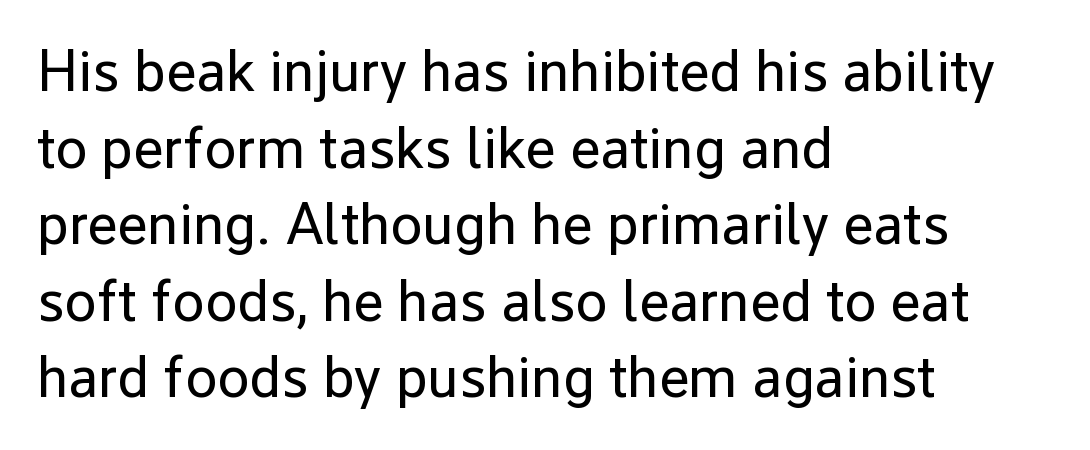
Q: Is the text bold? A: No.
Q: Is the text italic (slanted)? A: No, it is upright.
Q: Is the typeface a serif or a sans-serif typeface? A: Sans-serif.
Q: Is the text underlined? A: No.
Q: How is the paragraph aligned? A: Left-aligned.
Q: Is the spacing between letters normal or unusually wide? A: Normal.
Q: Is the spacing between lines tight, normal or loose? A: Normal.
Q: Width (condensed, normal, or wide)? A: Normal.
Q: Stroke contrast? A: Low.
Q: x-height? A: Medium.
Q: Monospaced? A: No.
